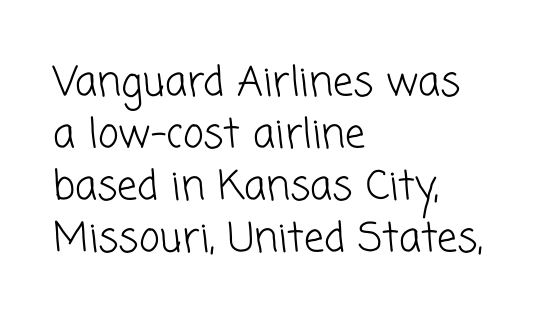
Honestly, the row spacing looks completely unremarkable. The rendering shows plain stroke endings on the letterforms — a sans-serif design. You could not count columns in this text — the font is proportionally spaced. A bare baseline throughout the passage.
